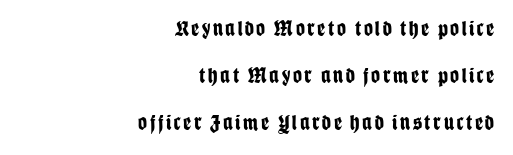
The typesetter chose a ragged-left arrangement here. A bare baseline throughout the passage. What weight is shown? A full bold with thick strokes. Unlike italic type, these characters show no tilt at all. Airy leading.
